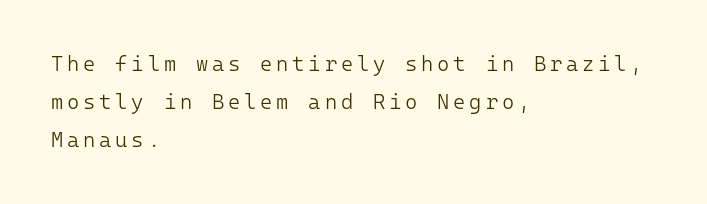
The image shows 21 px text type, upright; set left-aligned, line spacing 1.82x, not underlined.
